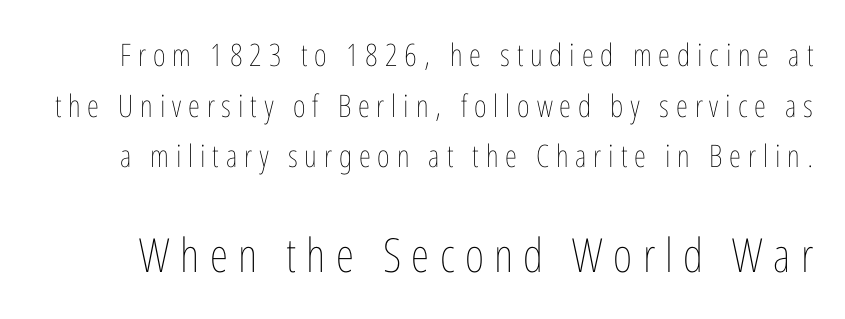
{"italic": "no", "bold": "no", "weight": "thin", "width": "condensed", "stroke_contrast": "low", "x_height": "medium", "monospaced": "no", "underline": "no", "line_spacing": "normal", "line_spacing_ratio": 1.63, "letter_spacing": "wide", "letter_spacing_em": 0.22, "larger_block": "second", "size_ratio": 1.52, "glyph_px": 47}
